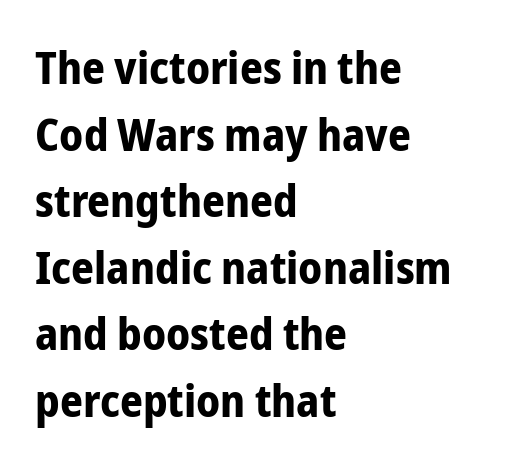
Q: Is the text bold? A: Yes.
Q: Is the text italic (slanted)? A: No, it is upright.
Q: Is the typeface a serif or a sans-serif typeface? A: Sans-serif.
Q: Is the text underlined? A: No.
Q: How is the paragraph aligned? A: Left-aligned.
Q: Is the spacing between letters normal or unusually wide? A: Normal.
Q: Is the spacing between lines tight, normal or loose? A: Normal.
Q: Width (condensed, normal, or wide)? A: Condensed.
Q: Stroke contrast? A: Low.
Q: x-height? A: Medium.
Q: Monospaced? A: No.
